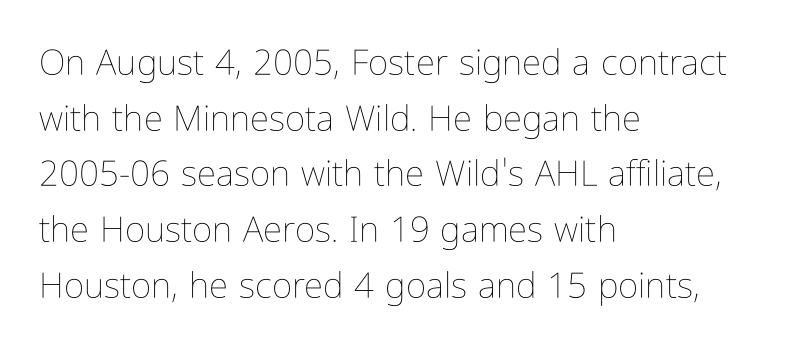
A typesetter would mark this as roman, not italic. Quick note: underline off. Successive baselines arrive at the customary interval. The rendering keeps characters at their native spacing.
